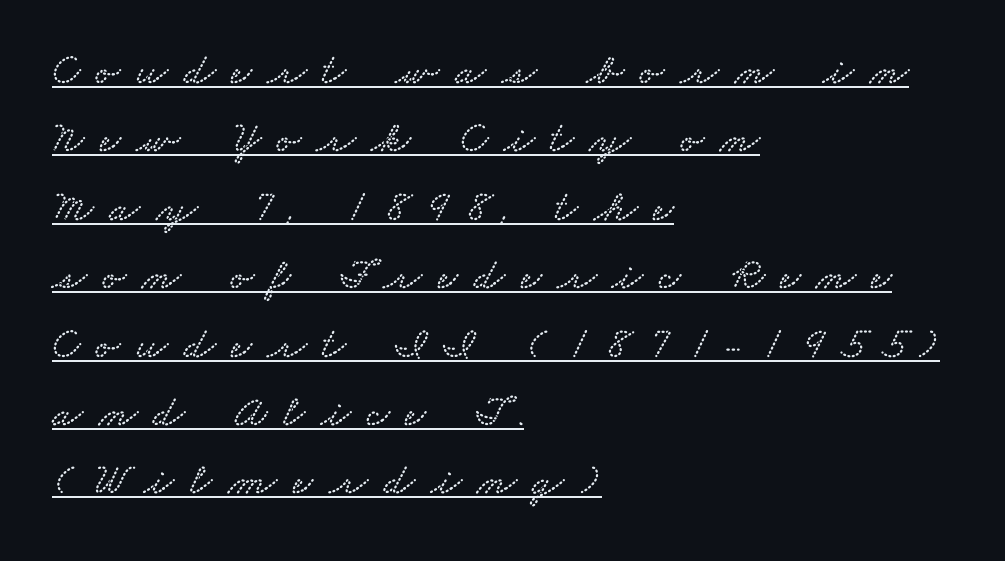
Regular leading. The letters carry serifs — small finishing strokes at the ends of their stems. The face used here is proportionally spaced, like ordinary book or web type. This rendering features underlined lettering. Characters follow at a spacing far wider than the type designer built in. This sample is left-justified, so line endings fall wherever the words run out.
